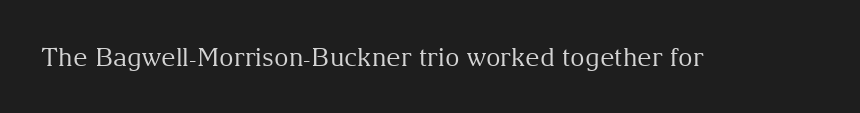
The rendering keeps characters at their native spacing. The font sits on the lighter half of the weight spectrum, regular included. Quick note: underline off. Is there any slant? The stems are plumb.
